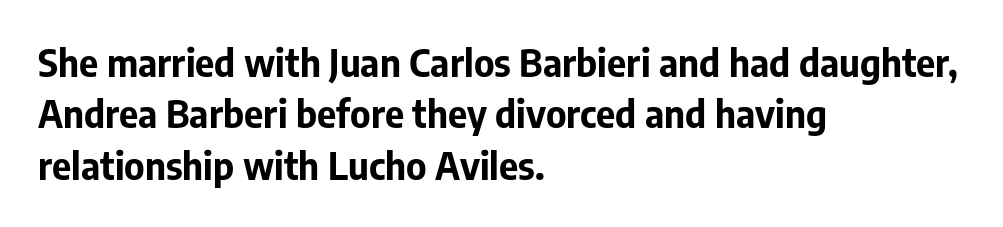
Q: Is the text bold? A: Yes.
Q: Is the text italic (slanted)? A: No, it is upright.
Q: Is the typeface a serif or a sans-serif typeface? A: Sans-serif.
Q: Is the text underlined? A: No.
Q: How is the paragraph aligned? A: Left-aligned.
Q: Is the spacing between letters normal or unusually wide? A: Normal.
Q: Is the spacing between lines tight, normal or loose? A: Normal.
Q: Width (condensed, normal, or wide)? A: Normal.
Q: Stroke contrast? A: Low.
Q: x-height? A: Medium.
Q: Monospaced? A: No.
